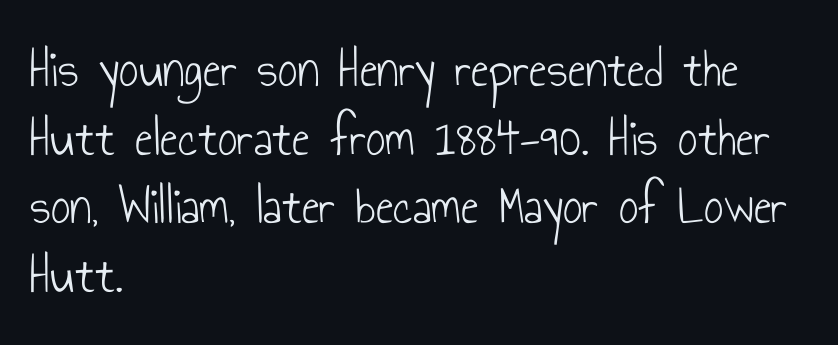
Q: Is the text bold? A: No.
Q: Is the text italic (slanted)? A: No, it is upright.
Q: Is the typeface a serif or a sans-serif typeface? A: Sans-serif.
Q: Is the text underlined? A: No.
Q: How is the paragraph aligned? A: Left-aligned.
Q: Is the spacing between letters normal or unusually wide? A: Normal.
Q: Is the spacing between lines tight, normal or loose? A: Normal.
Q: Width (condensed, normal, or wide)? A: Condensed.
Q: Stroke contrast? A: Low.
Q: x-height? A: Small.
Q: Monospaced? A: No.
